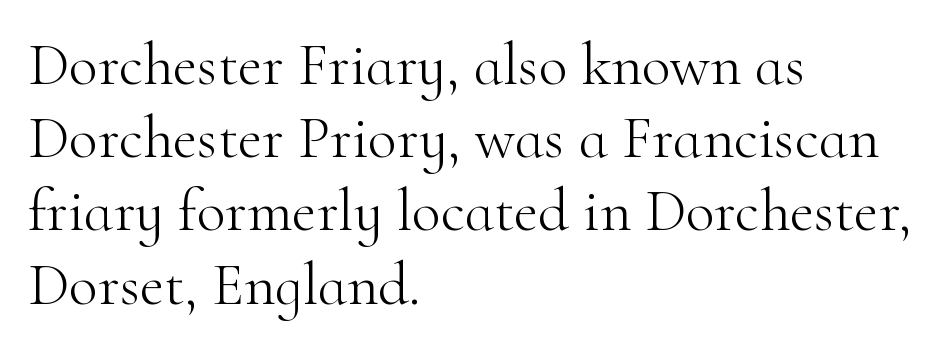
{"serif": "yes", "italic": "no", "bold": "no", "weight": "light", "width": "normal", "stroke_contrast": "high", "x_height": "small", "monospaced": "no", "underline": "no", "align": "left", "line_spacing_ratio": 1.22, "letter_spacing": "normal", "letter_spacing_em": 0.0, "glyph_px": 60}
